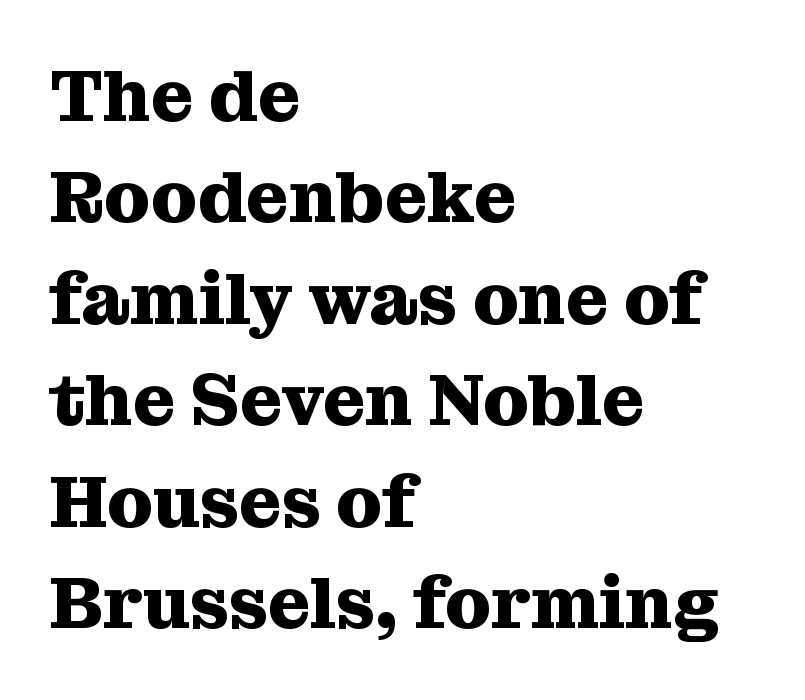
The image shows 73 px heavy serif type, upright; set left-aligned, normal line spacing (1.39x), normal letter spacing, not underlined; medium stroke contrast and a medium x-height.
